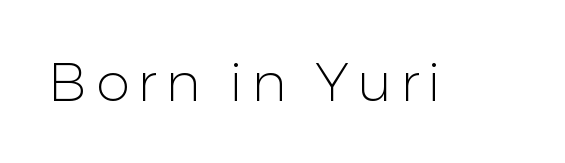
{"serif": "no", "italic": "no", "bold": "no", "weight": "light", "width": "normal", "stroke_contrast": "low", "x_height": "medium", "monospaced": "no", "underline": "no", "glyph_px": 54}
